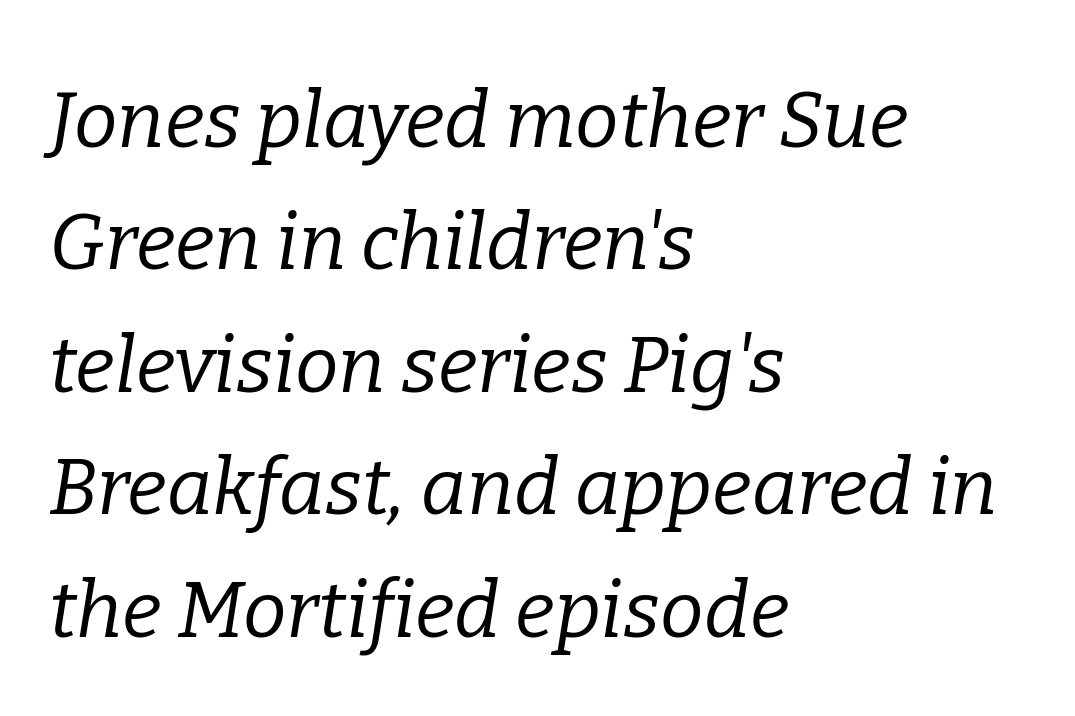
The image shows 78 px regular-weight serif type, italic (leaning right); set left-aligned, normal line spacing (1.57x), normal letter spacing, not underlined; low stroke contrast and a medium x-height.
